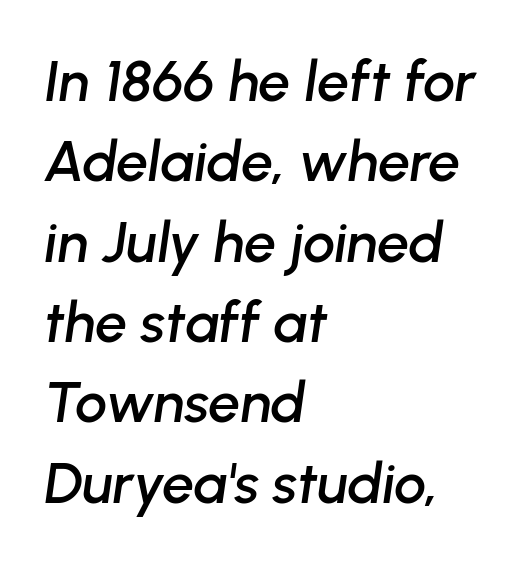
Q: Is the text italic (slanted)? A: Yes, it leans right by about 8 degrees.
Q: Is the text underlined? A: No.
Q: How is the paragraph aligned? A: Left-aligned.
Q: Is the spacing between letters normal or unusually wide? A: Normal.
Q: Is the spacing between lines tight, normal or loose? A: Normal.
Q: Width (condensed, normal, or wide)? A: Normal.
Q: Stroke contrast? A: Low.
Q: x-height? A: Medium.
Q: Monospaced? A: No.
